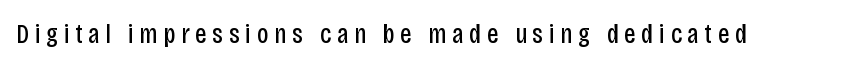
Q: Is the text bold? A: No.
Q: Is the text italic (slanted)? A: No, it is upright.
Q: Is the typeface a serif or a sans-serif typeface? A: Sans-serif.
Q: Is the text underlined? A: No.
Q: Is the spacing between letters normal or unusually wide? A: Unusually wide.
Q: Width (condensed, normal, or wide)? A: Condensed.
Q: Stroke contrast? A: Low.
Q: x-height? A: Large.
Q: Monospaced? A: No.
